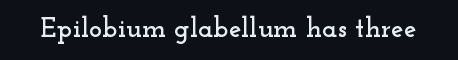
Q: Is the text italic (slanted)? A: No, it is upright.
Q: Is the typeface a serif or a sans-serif typeface? A: Serif.
Q: Is the text underlined? A: No.
Q: Is the spacing between letters normal or unusually wide? A: Normal.
Q: Width (condensed, normal, or wide)? A: Wide.
Q: Stroke contrast? A: Low.
Q: x-height? A: Small.
Q: Monospaced? A: No.
